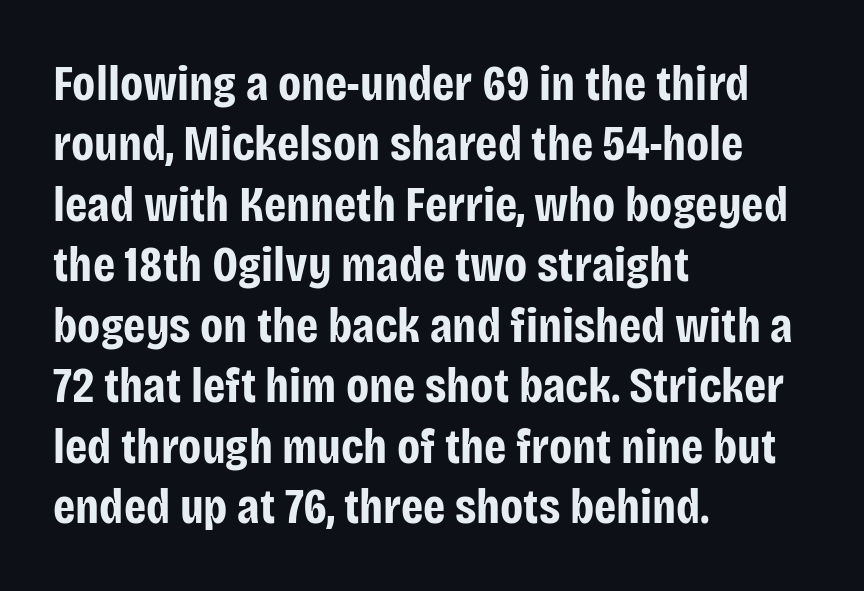
The image shows 50 px bold, condensed sans-serif type, upright; set left-aligned, line spacing 1.21x, normal letter spacing, not underlined; low stroke contrast and a large x-height.
